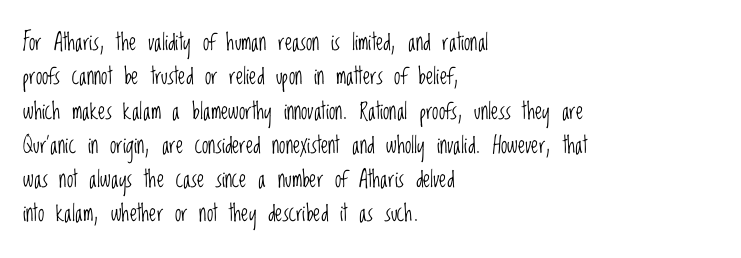
{"italic": "no", "bold": "no", "underline": "no", "align": "left", "line_spacing": "normal", "line_spacing_ratio": 1.49, "letter_spacing": "normal", "letter_spacing_em": 0.0, "glyph_px": 23}
